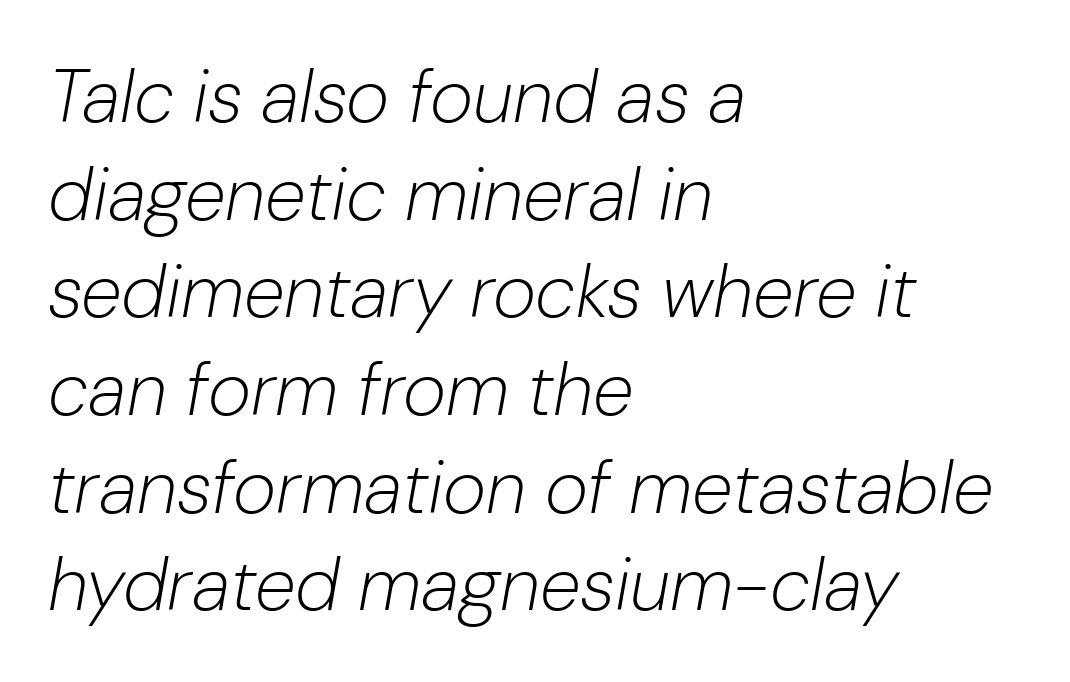
{"italic": "yes", "lean": "right", "slant_degrees": 10, "bold": "no", "weight": "light", "width": "normal", "stroke_contrast": "low", "x_height": "medium", "monospaced": "no", "underline": "no", "align": "left", "line_spacing": "normal", "line_spacing_ratio": 1.32, "letter_spacing": "normal", "letter_spacing_em": 0.0, "glyph_px": 74}
